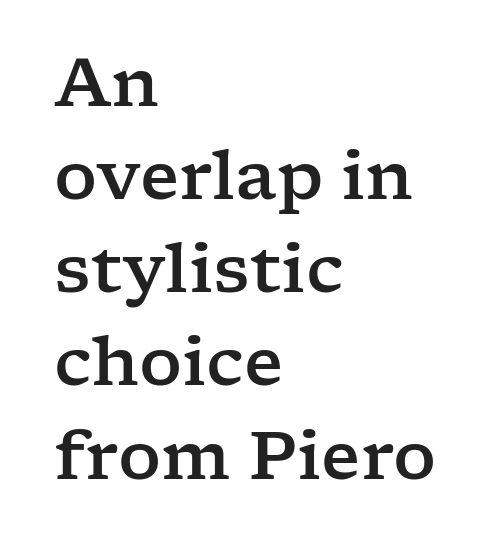
The image shows 67 px wide serif type, upright; set left-aligned, normal line spacing (1.39x), normal letter spacing, not underlined; low stroke contrast and a medium x-height.
